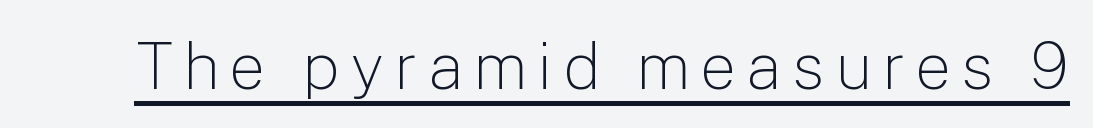
{"serif": "no", "italic": "no", "bold": "no", "weight": "light", "width": "normal", "stroke_contrast": "low", "x_height": "medium", "monospaced": "no", "underline": "yes", "glyph_px": 65}
